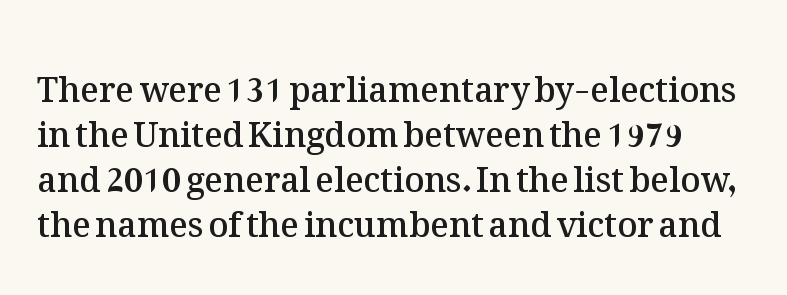
Q: Is the text bold? A: Semi-bold.
Q: Is the text italic (slanted)? A: No, it is upright.
Q: Is the text underlined? A: No.
Q: Is the spacing between letters normal or unusually wide? A: Normal.
Q: Is the spacing between lines tight, normal or loose? A: Normal.
Q: Width (condensed, normal, or wide)? A: Normal.
Q: Stroke contrast? A: Medium.
Q: x-height? A: Medium.
Q: Monospaced? A: No.
